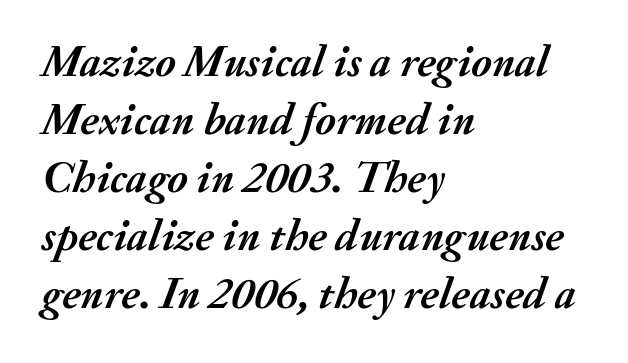
{"italic": "yes", "lean": "right", "slant_degrees": 20, "bold": "yes", "weight": "semibold", "width": "normal", "stroke_contrast": "medium", "x_height": "small", "monospaced": "no", "underline": "no", "align": "left", "line_spacing": "normal", "line_spacing_ratio": 1.29, "letter_spacing": "normal", "letter_spacing_em": 0.0, "glyph_px": 45}
